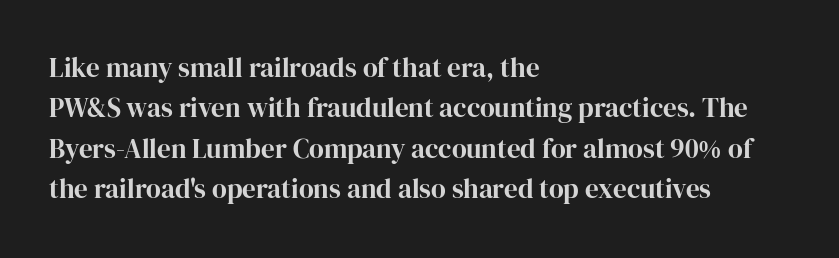
The image shows 27 px text type, upright; set left-aligned, normal line spacing (1.5x), normal letter spacing, not underlined.
